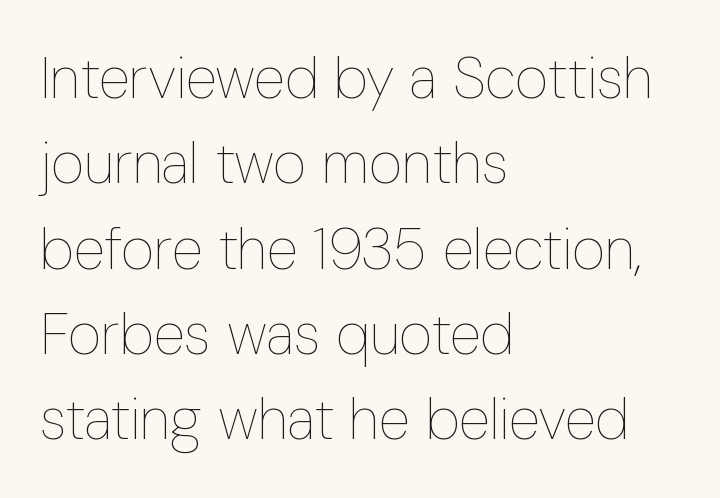
A typesetter would call this leading conventional body-copy spacing. One-word summary of the alignment: left. Unbolded letterforms with no extra heft. Descender tails drop into unmarked territory. The typography opts for an upright posture over an oblique one. Nobody touched the tracking dial on this one.
